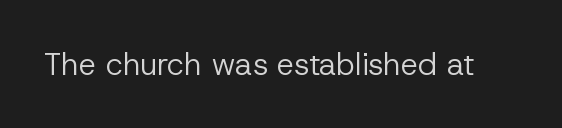
Q: Is the text bold? A: No.
Q: Is the text italic (slanted)? A: No, it is upright.
Q: Is the typeface a serif or a sans-serif typeface? A: Sans-serif.
Q: Is the text underlined? A: No.
Q: Is the spacing between letters normal or unusually wide? A: Normal.
Q: Width (condensed, normal, or wide)? A: Normal.
Q: Stroke contrast? A: Low.
Q: x-height? A: Medium.
Q: Monospaced? A: No.
